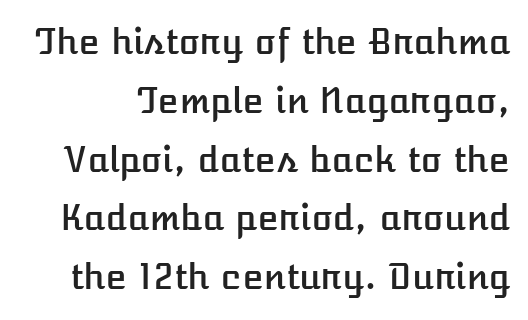
{"italic": "no", "width": "normal", "stroke_contrast": "low", "x_height": "medium", "monospaced": "no", "underline": "no", "line_spacing": "normal", "line_spacing_ratio": 1.68, "letter_spacing": "normal", "letter_spacing_em": 0.0, "glyph_px": 35}
